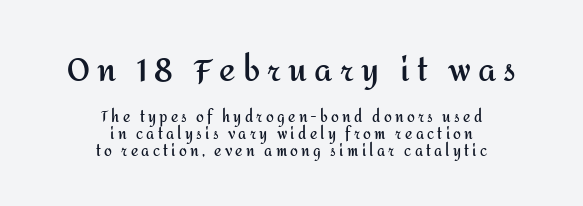
{"serif": "no", "italic": "no", "bold": "yes", "weight": "semibold", "width": "normal", "stroke_contrast": "medium", "x_height": "medium", "monospaced": "no", "underline": "no", "align": "center", "line_spacing_ratio": 1.22, "letter_spacing": "wide", "letter_spacing_em": 0.23, "larger_block": "first", "size_ratio": 2.21, "glyph_px": 31}
